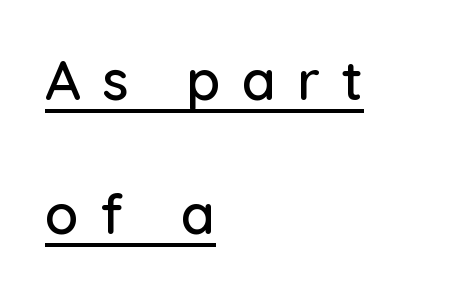
Notice how a bar underscores the lettering throughout. Proportional: the letters do not fall into vertical columns. You can tell from the bare stems that sans-serif type was used. Does the copy run flush right? No — it runs flush left.
